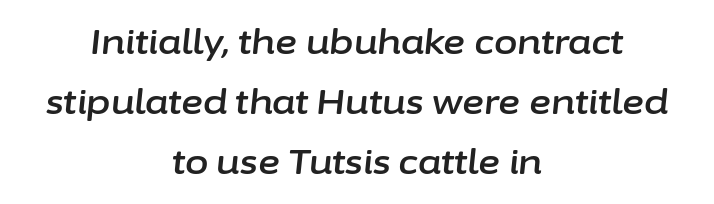
The image shows 34 px text type, italic (leaning right); set centered, line spacing 1.76x, normal letter spacing, not underlined; low stroke contrast and a medium x-height.
